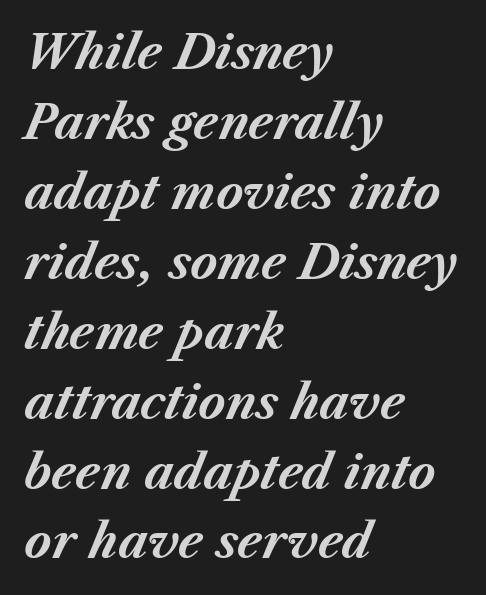
The image shows 46 px bold type, italic (leaning right); set left-aligned, normal line spacing (1.52x), normal letter spacing, not underlined; medium stroke contrast and a medium x-height.
